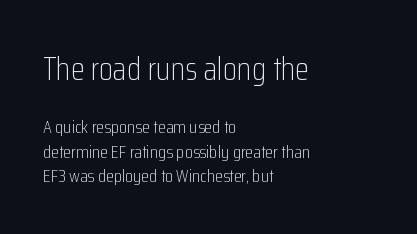
The image shows 32 px light, condensed sans-serif type, upright; set left-aligned, normal line spacing (1.36x), normal letter spacing, not underlined; the first (top) block is 1.78x larger; low stroke contrast and a medium x-height.
